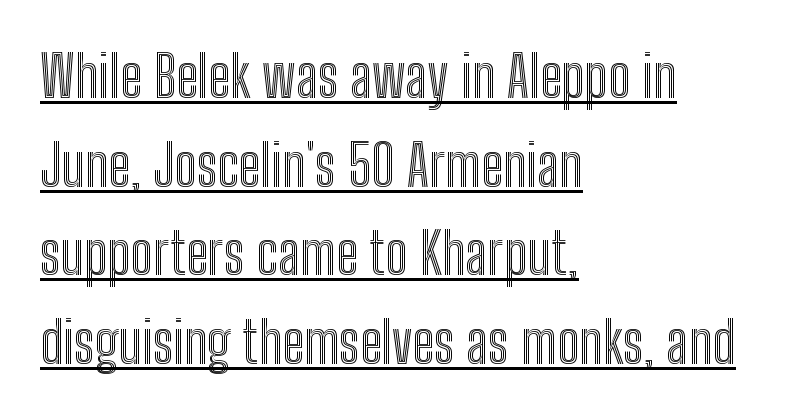
Here the glyphs are tracked normally, forming tight word shapes. Reading down the column, the eye jumps a familiar distance to each next line. The face used here is proportionally spaced, like ordinary book or web type. This is underlined copy, the kind a proofreader might mark for attention. One-word summary of the alignment: left. A roman cut, with each character standing at attention.
